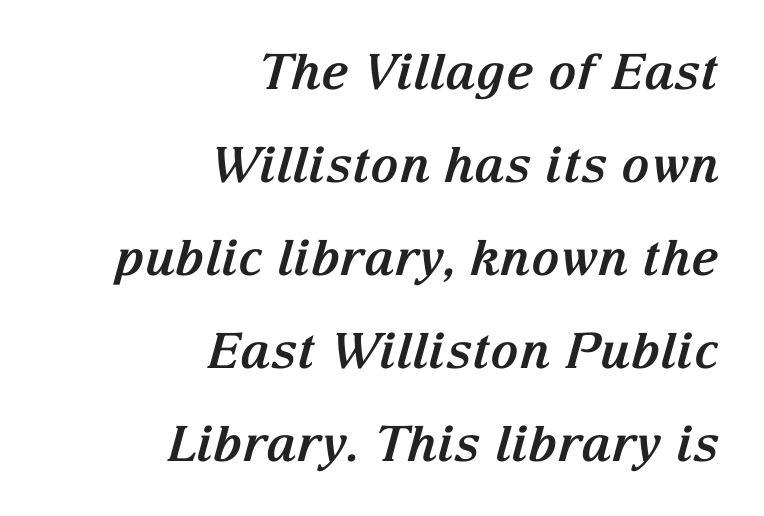
{"serif": "yes", "italic": "yes", "lean": "right", "slant_degrees": 15, "bold": "yes", "weight": "bold", "width": "normal", "stroke_contrast": "medium", "x_height": "medium", "monospaced": "no", "underline": "no", "align": "right", "line_spacing": "loose", "line_spacing_ratio": 1.9, "letter_spacing": "normal", "letter_spacing_em": 0.0, "glyph_px": 49}
